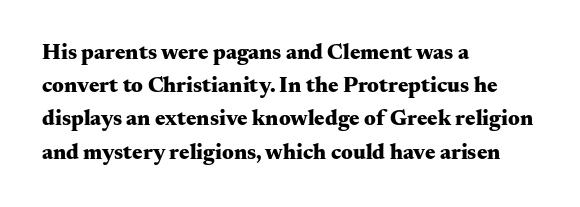
The image shows 22 px bold type, upright; set left-aligned, normal line spacing (1.51x), normal letter spacing, not underlined.
